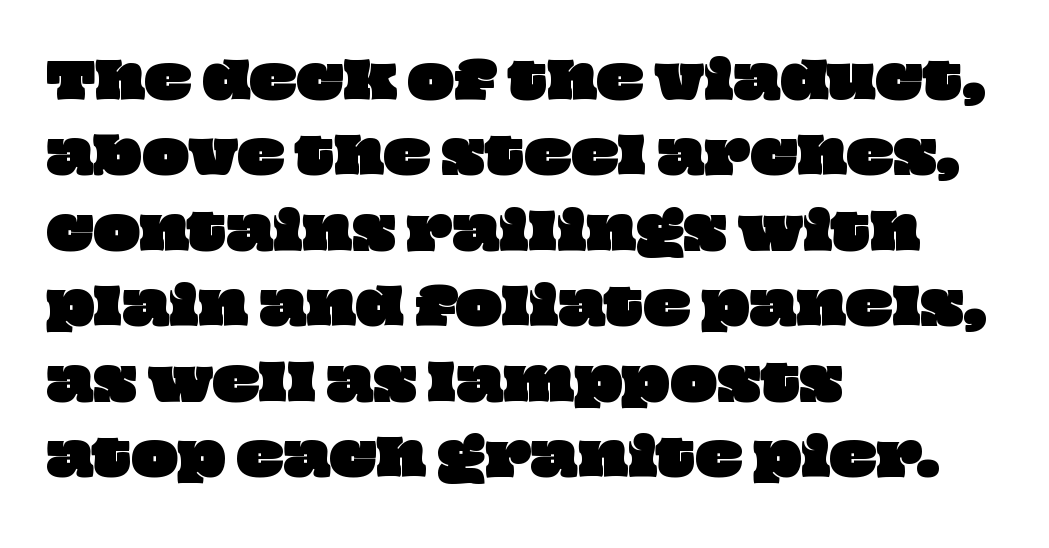
Q: Is the text underlined? A: No.
Q: How is the paragraph aligned? A: Left-aligned.
Q: Is the spacing between letters normal or unusually wide? A: Normal.
Q: Is the spacing between lines tight, normal or loose? A: Normal.
Q: Width (condensed, normal, or wide)? A: Wide.
Q: Stroke contrast? A: Low.
Q: x-height? A: Large.
Q: Monospaced? A: No.
